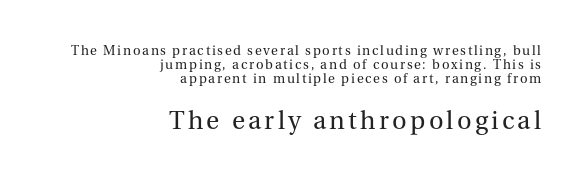
Type size steps up from the first block to the second. Bare-footed words on every line. The letterforms sit at book weight or below. Alignment: flush right. Every character sits straight up, as roman type does.
